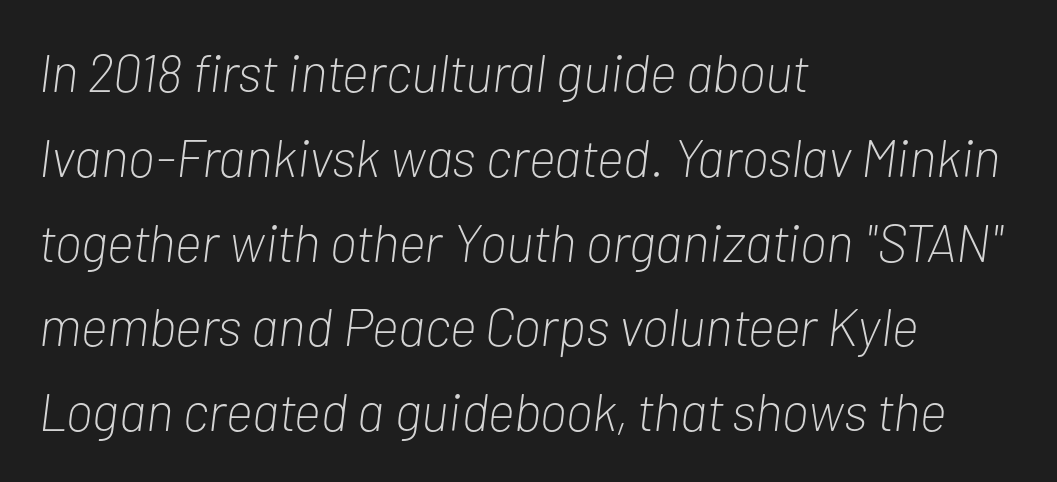
Q: Is the text bold? A: No.
Q: Is the text italic (slanted)? A: Yes, it leans right by about 7 degrees.
Q: Is the text underlined? A: No.
Q: How is the paragraph aligned? A: Left-aligned.
Q: Is the spacing between letters normal or unusually wide? A: Normal.
Q: Is the spacing between lines tight, normal or loose? A: Normal.
Q: Width (condensed, normal, or wide)? A: Condensed.
Q: Stroke contrast? A: Low.
Q: x-height? A: Medium.
Q: Monospaced? A: No.
